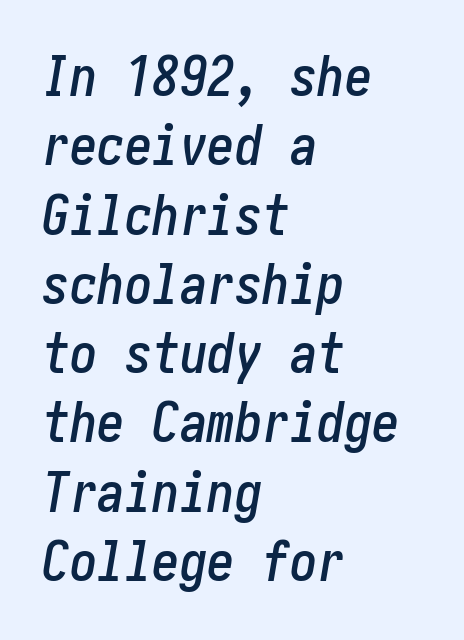
Horizontal bands of white between lines are of average thickness. If you drew a line through each stem, it would be angled. Only glyphs here, with clear space below each row. Inter-character spacing is left at the font's built-in metrics.
